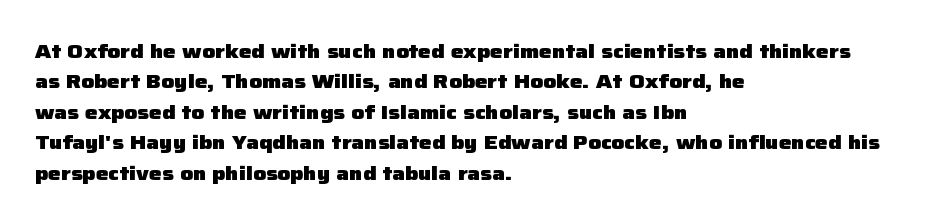
Heavy, bold letterforms. The rendering anchors every line to the left-hand side. The line-height multiplier appears to be the usual default. Style check: upright. There is no visible air inserted between adjacent glyphs. Descenders hang freely into open space.
